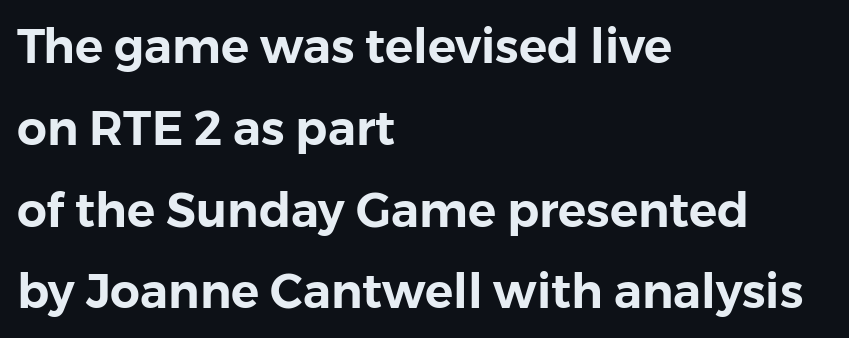
Q: Is the text italic (slanted)? A: No, it is upright.
Q: Is the typeface a serif or a sans-serif typeface? A: Sans-serif.
Q: Is the text underlined? A: No.
Q: How is the paragraph aligned? A: Left-aligned.
Q: Is the spacing between letters normal or unusually wide? A: Normal.
Q: Width (condensed, normal, or wide)? A: Normal.
Q: Stroke contrast? A: Low.
Q: x-height? A: Medium.
Q: Monospaced? A: No.
